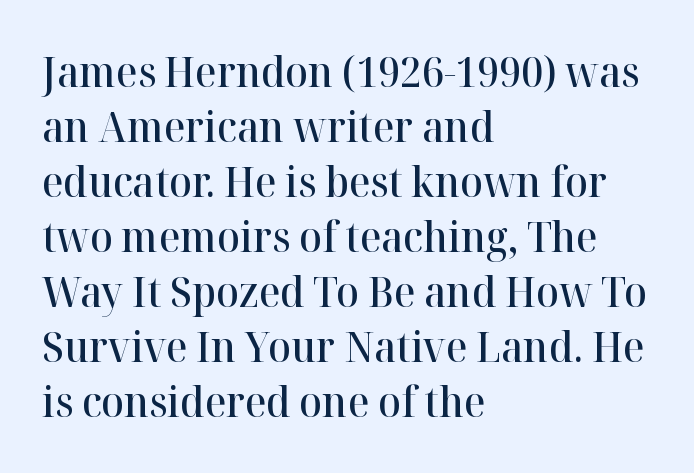
The image shows 42 px semibold serif type, upright; set left-aligned, normal line spacing (1.31x), normal letter spacing, not underlined; high stroke contrast and a medium x-height.
